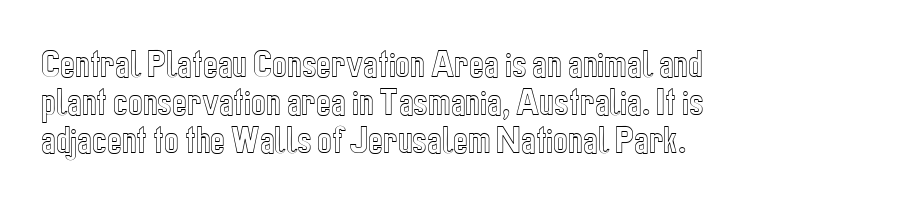
The image shows 31 px condensed type, upright; set left-aligned, line spacing 1.22x, normal letter spacing, not underlined; a medium x-height.
